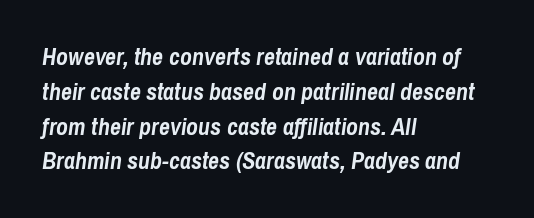
Inter-character spacing is left at the font's built-in metrics. A typesetter would mark this as italic. Summary of weight: heavy, a full bold. A normal amount of white space separates one row of letters from the next.
